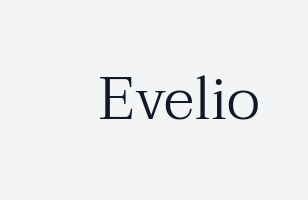
Q: Is the text bold? A: No.
Q: Is the text italic (slanted)? A: No, it is upright.
Q: Is the typeface a serif or a sans-serif typeface? A: Serif.
Q: Is the text underlined? A: No.
Q: Is the spacing between letters normal or unusually wide? A: Normal.
Q: Width (condensed, normal, or wide)? A: Normal.
Q: Stroke contrast? A: Medium.
Q: x-height? A: Medium.
Q: Monospaced? A: No.
